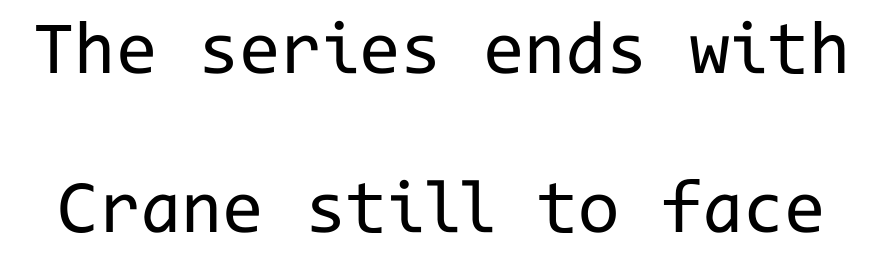
Q: Is the text bold? A: No.
Q: Is the text italic (slanted)? A: No, it is upright.
Q: Is the typeface a serif or a sans-serif typeface? A: Sans-serif.
Q: Is the text underlined? A: No.
Q: Is the spacing between letters normal or unusually wide? A: Normal.
Q: Is the spacing between lines tight, normal or loose? A: Loose.
Q: Width (condensed, normal, or wide)? A: Normal.
Q: Stroke contrast? A: Low.
Q: x-height? A: Medium.
Q: Monospaced? A: Yes.
